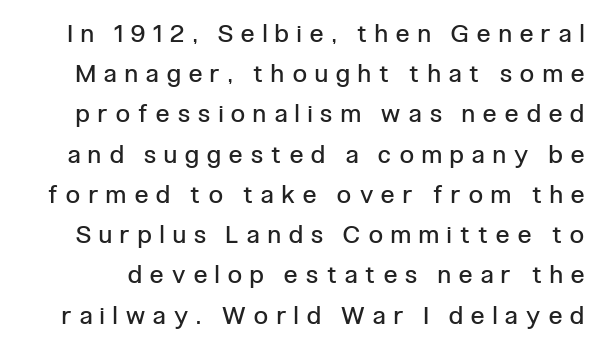
The image shows 25 px text type, upright; set normal line spacing (1.61x), unusually wide letter spacing (+0.34 em), not underlined.
